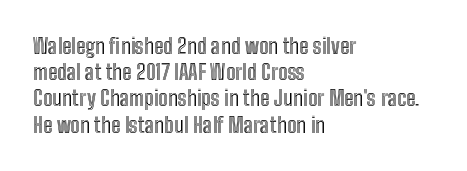
A typesetter would call this leading conventional body-copy spacing. Upright lettering throughout. This rendering uses left alignment, leaving the right contour irregular. The letterforms sit shoulder to shoulder at normal distance. Decoration check: the copy has no underline.
